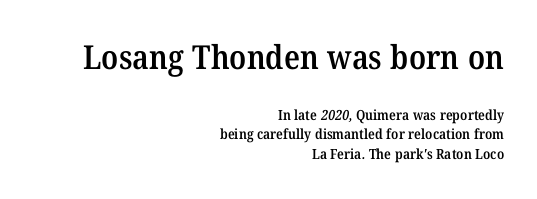
{"serif": "yes", "bold": "semi", "weight": "semibold", "width": "normal", "stroke_contrast": "medium", "x_height": "medium", "monospaced": "no", "underline": "no", "align": "right", "line_spacing": "normal", "line_spacing_ratio": 1.38, "letter_spacing": "normal", "letter_spacing_em": 0.0, "larger_block": "first", "size_ratio": 2.36, "glyph_px": 33}
